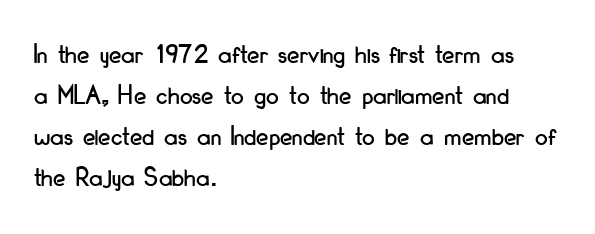
The image shows 28 px condensed sans-serif type, upright; set left-aligned, normal line spacing (1.47x), normal letter spacing, not underlined; low stroke contrast and a small x-height.
